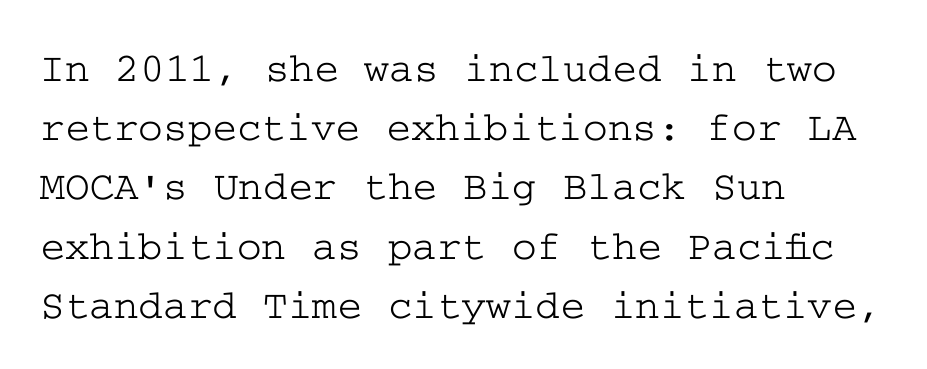
{"serif": "yes", "italic": "no", "width": "wide", "stroke_contrast": "low", "x_height": "medium", "underline": "no", "align": "left", "line_spacing": "normal", "line_spacing_ratio": 1.41, "letter_spacing": "normal", "letter_spacing_em": 0.0, "glyph_px": 42}
